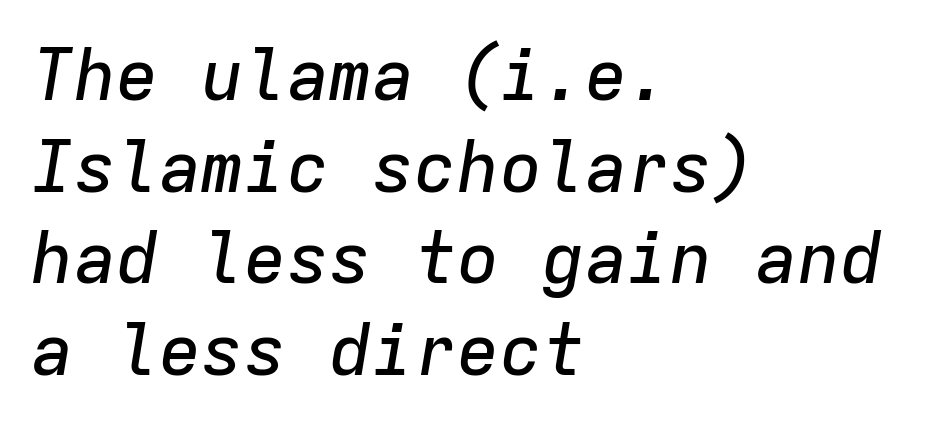
{"italic": "yes", "lean": "right", "slant_degrees": 9, "width": "normal", "stroke_contrast": "low", "x_height": "medium", "monospaced": "yes", "underline": "no", "align": "left", "line_spacing": "normal", "line_spacing_ratio": 1.29, "letter_spacing": "normal", "letter_spacing_em": 0.0, "glyph_px": 71}
